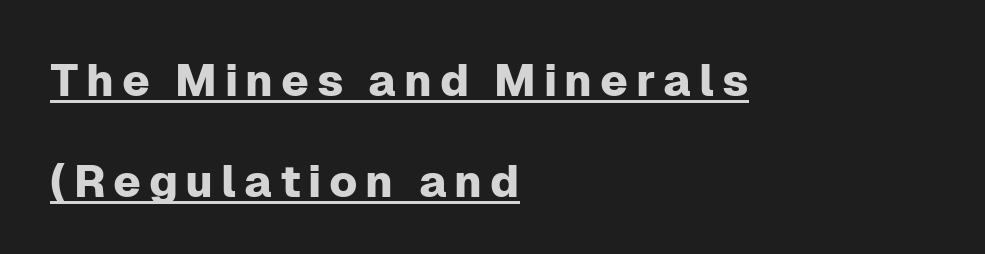
The image shows 45 px sans-serif type, upright; set left-aligned, loose line spacing (2.24x), underlined; low stroke contrast and a medium x-height.
